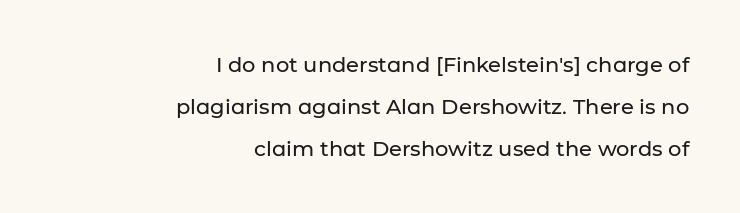
The foot of each line stays bare and open. This is the regular roman posture of the typeface. Typeset ragged left — the right edge is the straight one. The passage shown stacks its lines with a broad gap. Letter spacing: default.
